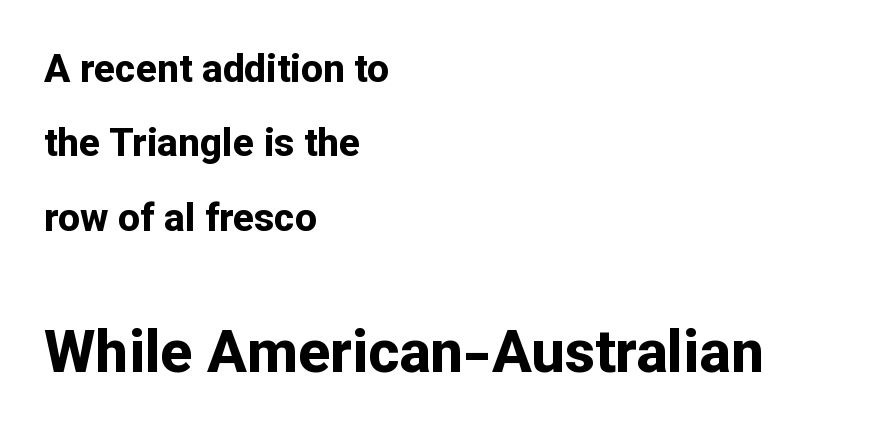
Q: Is the text bold? A: Yes.
Q: Is the text italic (slanted)? A: No, it is upright.
Q: Is the typeface a serif or a sans-serif typeface? A: Sans-serif.
Q: Is the text underlined? A: No.
Q: How is the paragraph aligned? A: Left-aligned.
Q: Is the spacing between letters normal or unusually wide? A: Normal.
Q: Is the spacing between lines tight, normal or loose? A: Loose.
Q: Which block of text is set in a larger size, the first (top) or the second (bottom)? A: The second (bottom) one.
Q: Width (condensed, normal, or wide)? A: Normal.
Q: Stroke contrast? A: Low.
Q: x-height? A: Medium.
Q: Monospaced? A: No.
